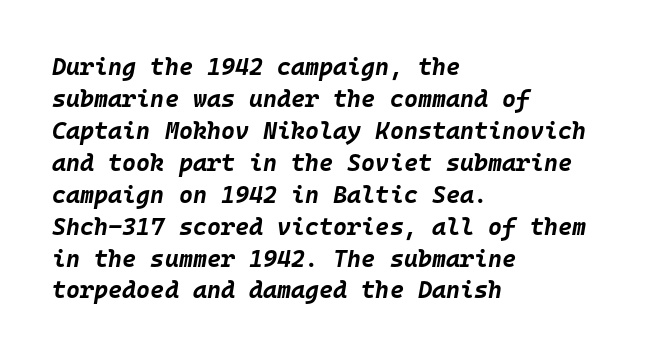
Q: Is the text bold? A: Yes.
Q: Is the text italic (slanted)? A: Yes, it leans right by about 10 degrees.
Q: Is the text underlined? A: No.
Q: How is the paragraph aligned? A: Left-aligned.
Q: Is the spacing between letters normal or unusually wide? A: Normal.
Q: Is the spacing between lines tight, normal or loose? A: Normal.
